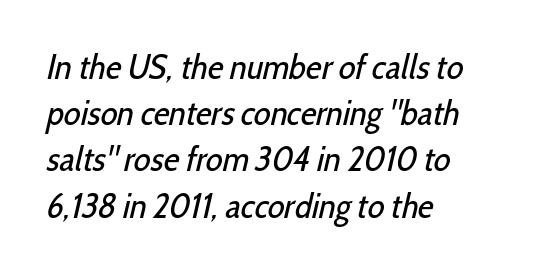
{"serif": "no", "bold": "no", "weight": "regular", "width": "condensed", "stroke_contrast": "low", "x_height": "medium", "monospaced": "no", "underline": "no", "align": "left", "line_spacing": "normal", "line_spacing_ratio": 1.32, "letter_spacing": "normal", "letter_spacing_em": 0.0, "glyph_px": 35}
